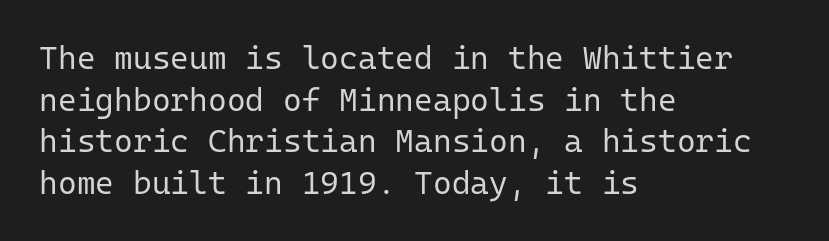
Each letter, wide or thin by design, is forced into the same width here. This rendering leaves character spacing at its baseline value. Just letters on the line, the space beneath them empty. Characters remain perfectly vertical along every line. Is the block centered? No — it sits flush against the left margin. No extra ink here — the face is not bold.
